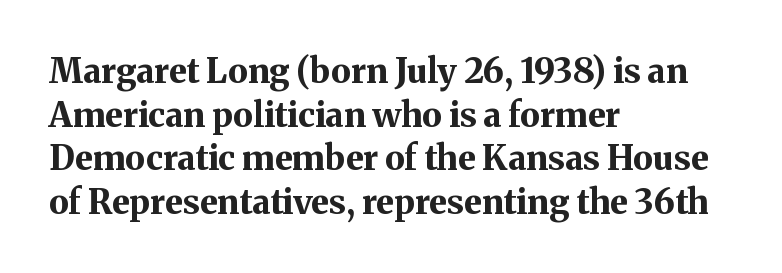
The image shows 34 px bold serif type, upright; set left-aligned, normal line spacing (1.28x), normal letter spacing, not underlined; medium stroke contrast and a medium x-height.
